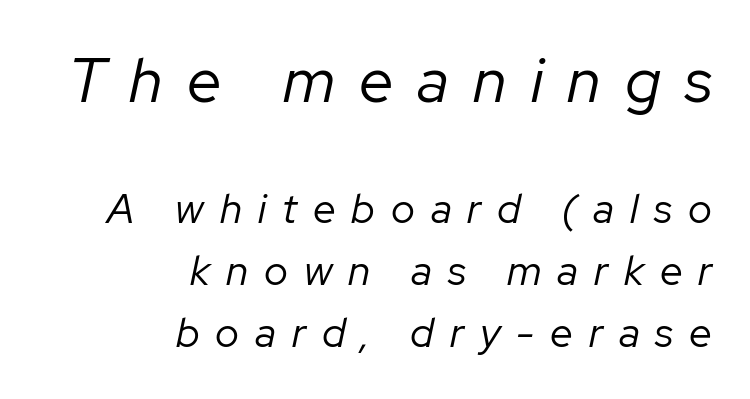
{"italic": "yes", "lean": "right", "slant_degrees": 12, "bold": "no", "weight": "regular", "width": "normal", "stroke_contrast": "low", "x_height": "medium", "monospaced": "no", "underline": "no", "align": "right", "line_spacing": "normal", "line_spacing_ratio": 1.51, "letter_spacing": "wide", "letter_spacing_em": 0.39, "larger_block": "first", "size_ratio": 1.51, "glyph_px": 62}
